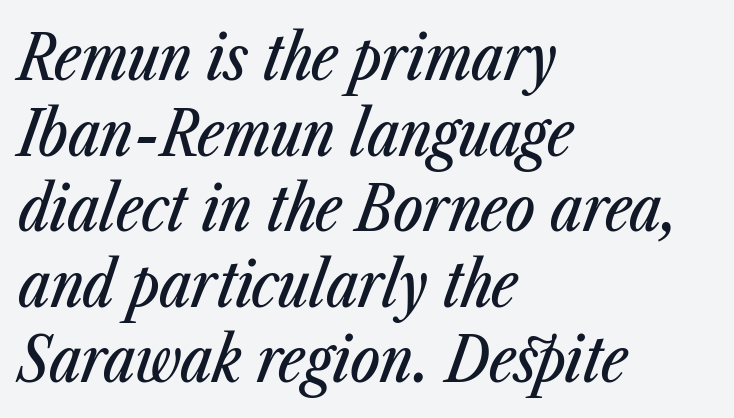
{"italic": "yes", "lean": "right", "slant_degrees": 23, "width": "condensed", "stroke_contrast": "low", "x_height": "medium", "monospaced": "no", "underline": "no", "align": "left", "line_spacing_ratio": 1.2, "letter_spacing": "normal", "letter_spacing_em": 0.0, "glyph_px": 63}
